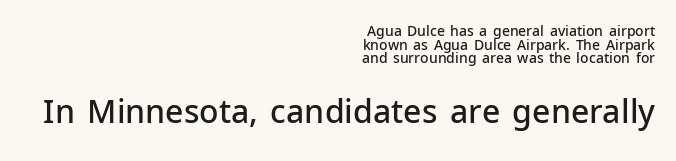
Q: Is the text bold? A: Semi-bold.
Q: Is the text italic (slanted)? A: No, it is upright.
Q: Is the typeface a serif or a sans-serif typeface? A: Sans-serif.
Q: Is the text underlined? A: No.
Q: How is the paragraph aligned? A: Right-aligned.
Q: Is the spacing between letters normal or unusually wide? A: Normal.
Q: Is the spacing between lines tight, normal or loose? A: Tight.
Q: Which block of text is set in a larger size, the first (top) or the second (bottom)? A: The second (bottom) one.
Q: Width (condensed, normal, or wide)? A: Normal.
Q: Stroke contrast? A: Low.
Q: x-height? A: Medium.
Q: Monospaced? A: No.
